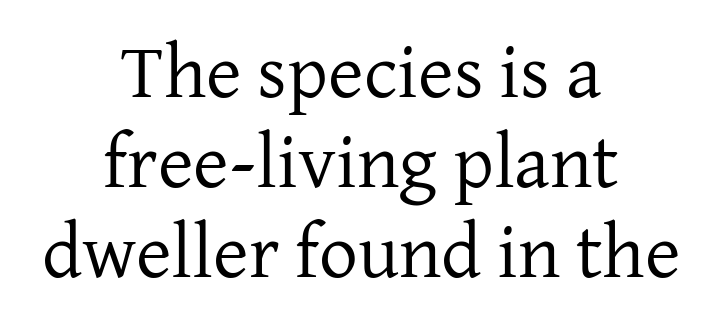
{"serif": "yes", "italic": "no", "bold": "no", "weight": "regular", "width": "normal", "stroke_contrast": "low", "x_height": "medium", "monospaced": "no", "underline": "no", "align": "center", "line_spacing_ratio": 1.17, "letter_spacing": "normal", "letter_spacing_em": 0.0, "glyph_px": 77}
